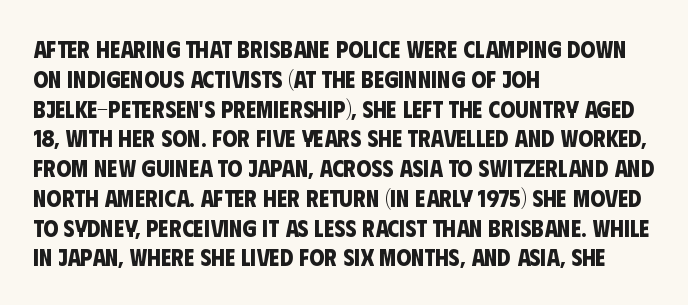
The image shows 24 px bold type; set left-aligned, line spacing 1.24x, normal letter spacing, not underlined.
